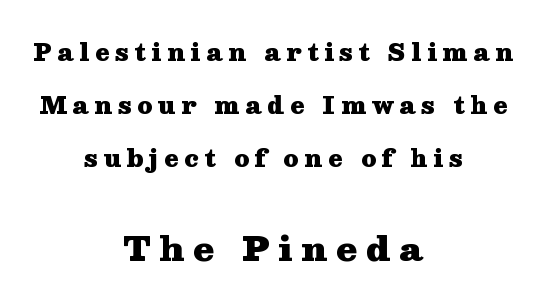
The image shows 34 px heavy, wide serif type, upright; set centered, loose line spacing (2.3x), unusually wide letter spacing (+0.25 em), not underlined; the second (bottom) block is 1.48x larger; medium stroke contrast and a medium x-height.
